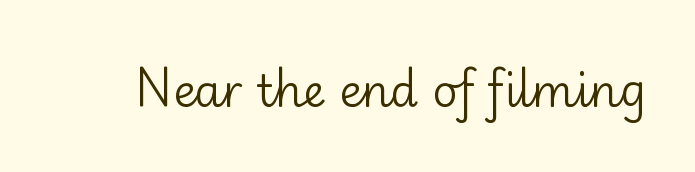
The space directly below the letters is spotless. Weight: in the light-to-regular range. The font family rendered here belongs to the sans-serif group. Tracking here is standard; glyphs follow each other at the usual distance.
